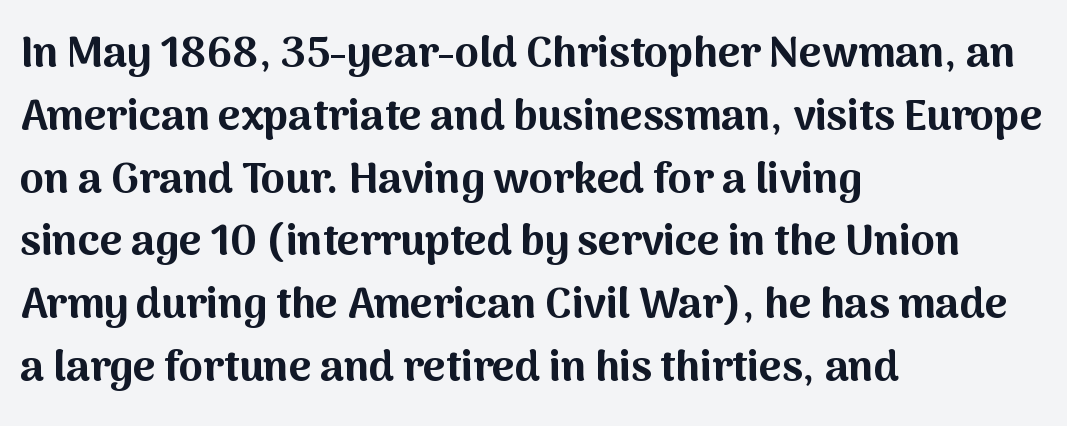
Compared with typical body copy, the letter spacing here is the same. Character widths vary here, with narrow letters taking less room than wide ones. The type family on display is of the sans-serif kind. The leading is moderate, giving the passage an even texture.
